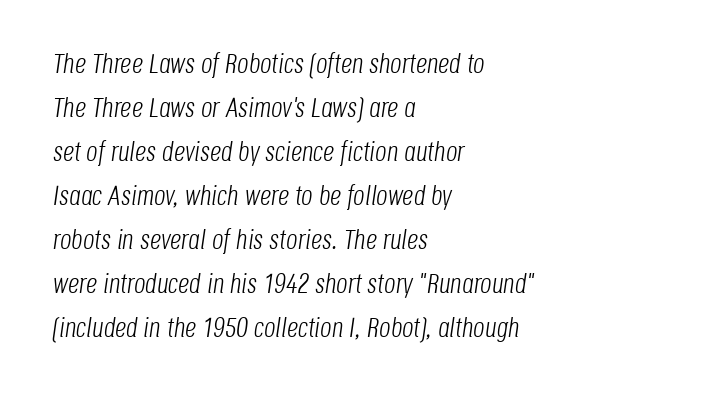
The image shows 28 px light, condensed type, italic (leaning right); set left-aligned, normal line spacing (1.57x), normal letter spacing, not underlined; low stroke contrast and a large x-height.
